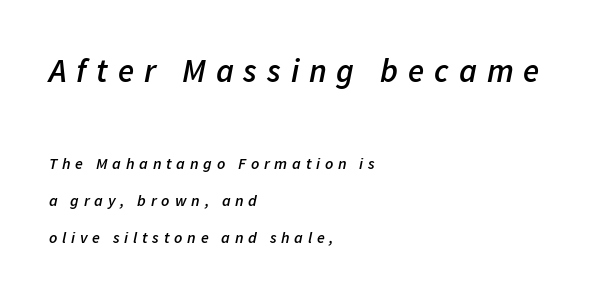
Q: Is the text bold? A: Semi-bold.
Q: Is the text italic (slanted)? A: Yes, it leans right by about 11 degrees.
Q: Is the text underlined? A: No.
Q: How is the paragraph aligned? A: Left-aligned.
Q: Is the spacing between letters normal or unusually wide? A: Unusually wide.
Q: Is the spacing between lines tight, normal or loose? A: Loose.
Q: Which block of text is set in a larger size, the first (top) or the second (bottom)? A: The first (top) one.
Q: Width (condensed, normal, or wide)? A: Normal.
Q: Stroke contrast? A: Low.
Q: x-height? A: Medium.
Q: Monospaced? A: No.
